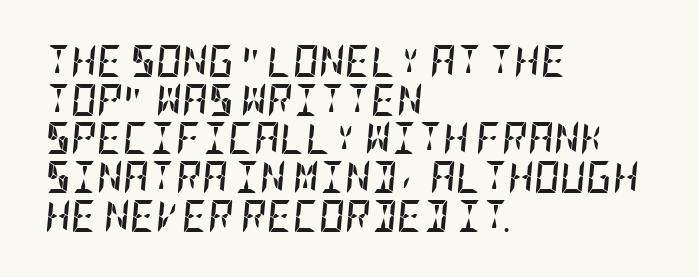
The image shows 32 px semibold, condensed type, italic (leaning right); set left-aligned, line spacing 1.21x, normal letter spacing, not underlined; low stroke contrast and a large x-height.
